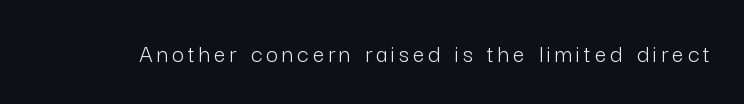
On a weight scale, this lands at 450 or below. The gap between lines stays unmarked. Notice how the stems are strictly vertical — no italics here.
